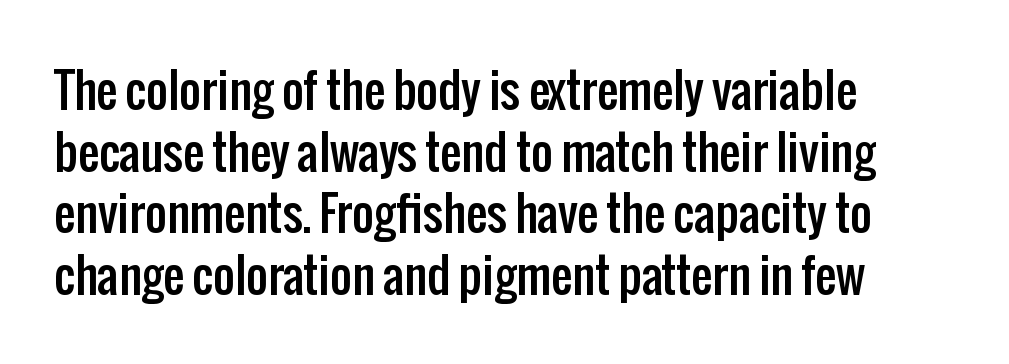
The rendering keeps characters at their native spacing. Only glyphs here, with clear space below each row. Nope, not italic — everything's standing straight. Each letter keeps its own natural width here, so spacing adapts to shape.
